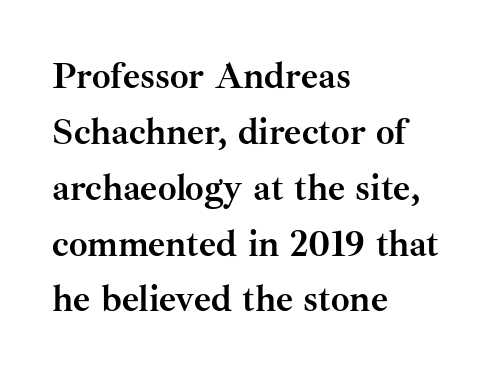
The strip under each line holds only bare page. Nobody touched the tracking dial on this one. Each line starts at the same left margin while the right side varies. You could not count columns in this text — the font is proportionally spaced. The space between consecutive lines is moderate. Every character sits straight up, as roman type does.
